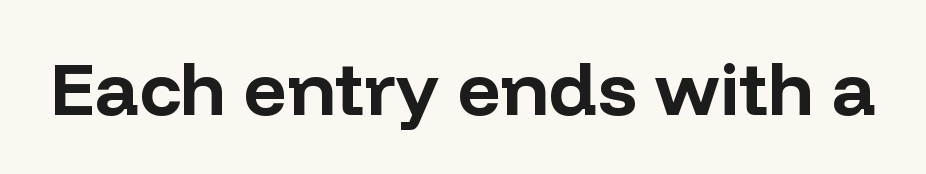
Q: Is the text bold? A: Yes.
Q: Is the text italic (slanted)? A: No, it is upright.
Q: Is the typeface a serif or a sans-serif typeface? A: Sans-serif.
Q: Is the text underlined? A: No.
Q: Is the spacing between letters normal or unusually wide? A: Normal.
Q: Width (condensed, normal, or wide)? A: Normal.
Q: Stroke contrast? A: Low.
Q: x-height? A: Medium.
Q: Monospaced? A: No.
